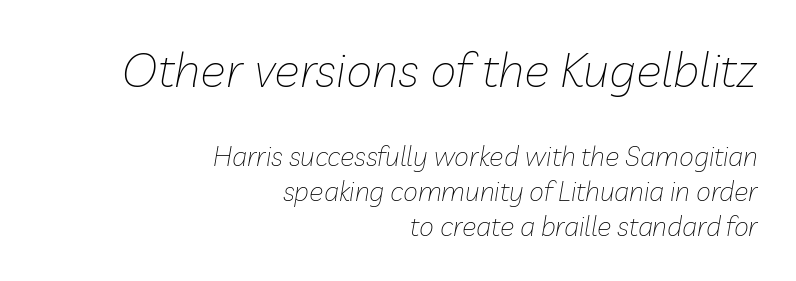
Visually the block forms a straight wall on the right and a jagged coastline on the left. One glance says typical: line gaps are just what's usual. Quick note: italic. Size contrast runs from large at the top to small at the bottom. The space directly below the letters is spotless. The passage shown is typed in a proportional face where columns would drift.
